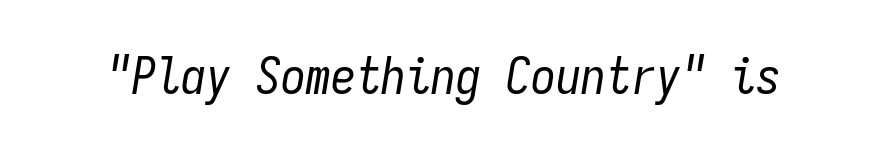
On a weight scale, this lands at 450 or below. Tall strokes in this sample are angled rather than plumb. Beneath every word, the page is bare. Here the designer chose a console-style face with uniform glyph widths. Does extra space separate the letters? No, they use regular spacing.
